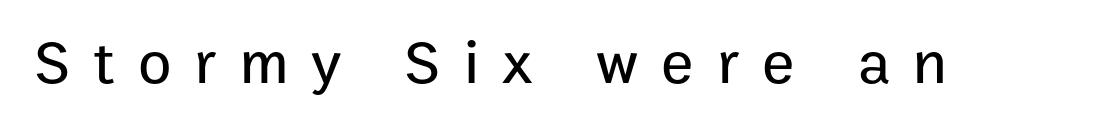
The image shows 61 px sans-serif type, upright; set unusually wide letter spacing (+0.38 em), not underlined; low stroke contrast and a medium x-height.
